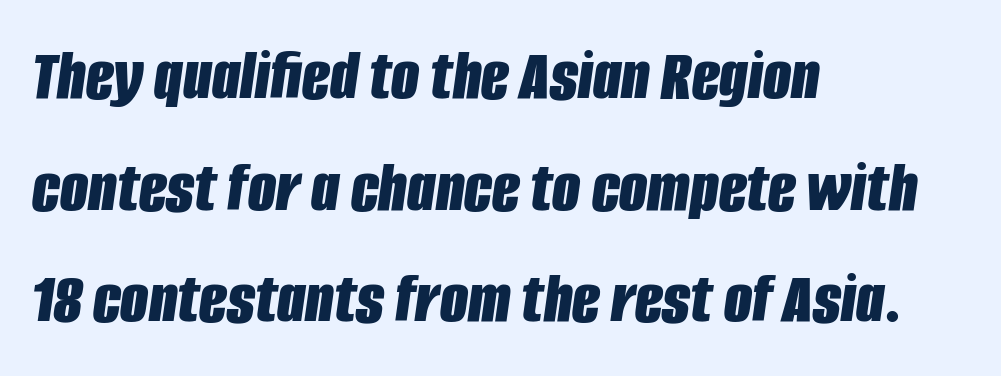
Each row of text sits above clean, open space. The rendering uses natural spacing where letterforms have individual widths. Layout note: lines flush left. Here the glyphs are tracked normally, forming tight word shapes. An italicized treatment has been applied to the whole sample.
